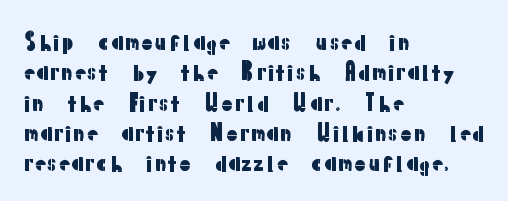
Descenders are the only things crossing below the line. The paragraph has a hard left edge and a soft right edge. Nothing unusual about the tracking: characters are spaced as the font intends. Vertically, the passage feels balanced, rows spaced as you'd expect. If you drew a line through each stem, it would be perfectly vertical.
